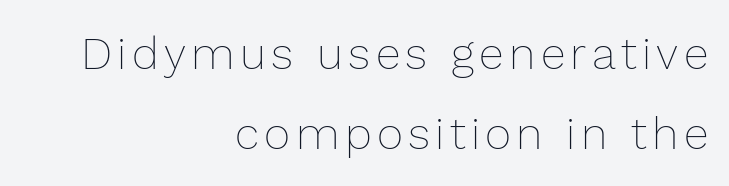
Q: Is the text bold? A: No.
Q: Is the text italic (slanted)? A: No, it is upright.
Q: Is the text underlined? A: No.
Q: How is the paragraph aligned? A: Right-aligned.
Q: Width (condensed, normal, or wide)? A: Normal.
Q: Stroke contrast? A: Low.
Q: x-height? A: Medium.
Q: Monospaced? A: No.
